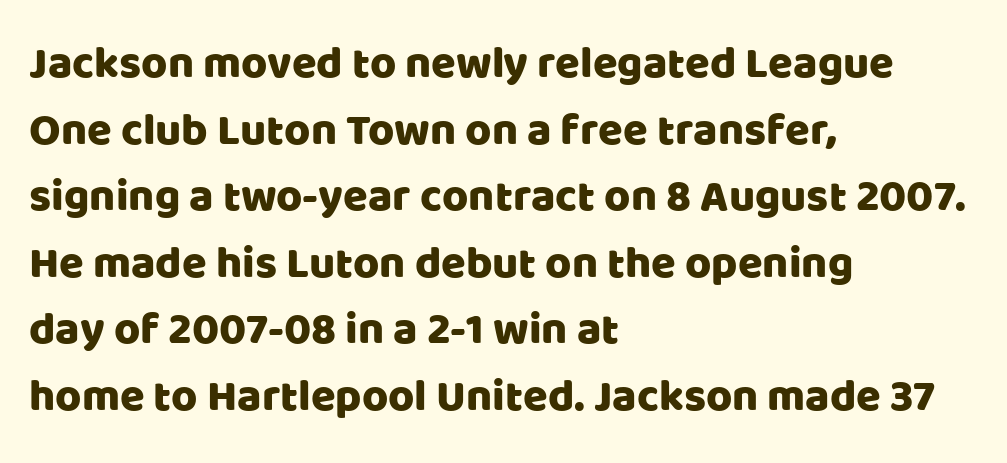
{"serif": "no", "italic": "no", "width": "normal", "stroke_contrast": "low", "x_height": "large", "monospaced": "no", "underline": "no", "align": "left", "line_spacing": "normal", "line_spacing_ratio": 1.48, "letter_spacing": "normal", "letter_spacing_em": 0.0, "glyph_px": 45}
